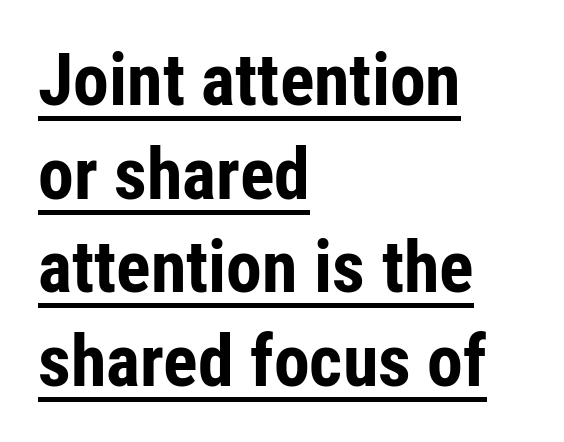
Q: Is the text bold? A: Yes.
Q: Is the text italic (slanted)? A: No, it is upright.
Q: Is the typeface a serif or a sans-serif typeface? A: Sans-serif.
Q: Is the text underlined? A: Yes.
Q: How is the paragraph aligned? A: Left-aligned.
Q: Is the spacing between letters normal or unusually wide? A: Normal.
Q: Is the spacing between lines tight, normal or loose? A: Normal.
Q: Width (condensed, normal, or wide)? A: Condensed.
Q: Stroke contrast? A: Low.
Q: x-height? A: Medium.
Q: Monospaced? A: No.
